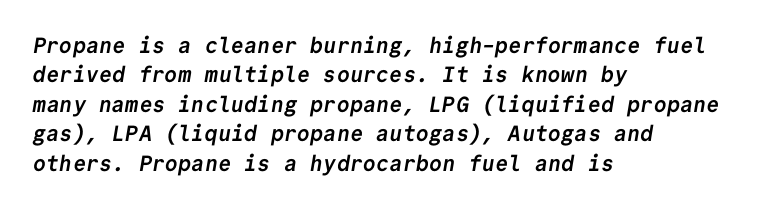
The image shows 22 px bold type; set left-aligned, normal line spacing (1.34x), normal letter spacing, not underlined.
